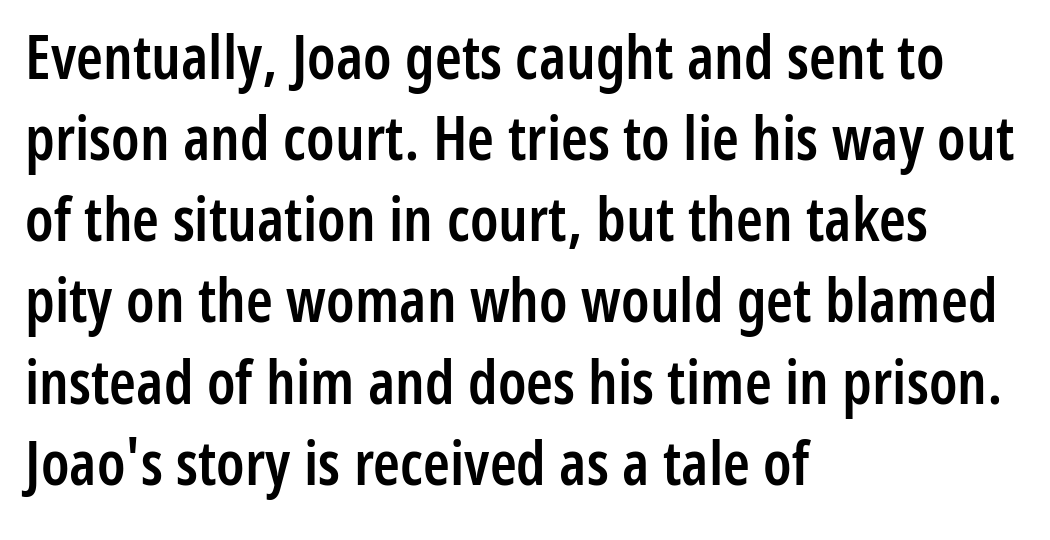
{"serif": "no", "italic": "no", "bold": "semi", "weight": "semibold", "width": "condensed", "stroke_contrast": "low", "x_height": "medium", "monospaced": "no", "underline": "no", "align": "left", "line_spacing": "normal", "line_spacing_ratio": 1.33, "letter_spacing": "normal", "letter_spacing_em": 0.0, "glyph_px": 61}
